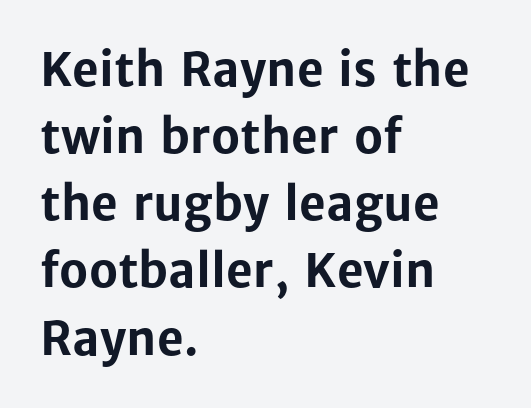
{"serif": "no", "italic": "no", "bold": "yes", "weight": "bold", "width": "normal", "stroke_contrast": "low", "x_height": "medium", "monospaced": "no", "underline": "no", "align": "left", "line_spacing": "normal", "line_spacing_ratio": 1.46, "letter_spacing": "normal", "letter_spacing_em": 0.0, "glyph_px": 46}
